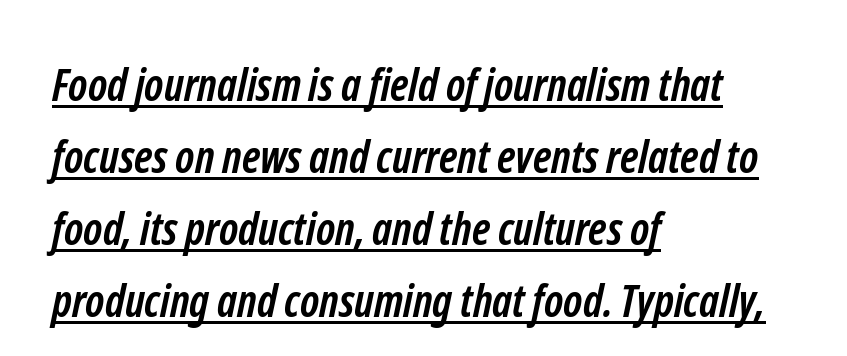
Letter spacing: default. Set as a true bold cut, around the 700 mark. Is there an underline? Yes — a line sits under the letters. Is there much room between lines? A standard amount, neither cramped nor airy. In CSS terms this would be text-align: left.
